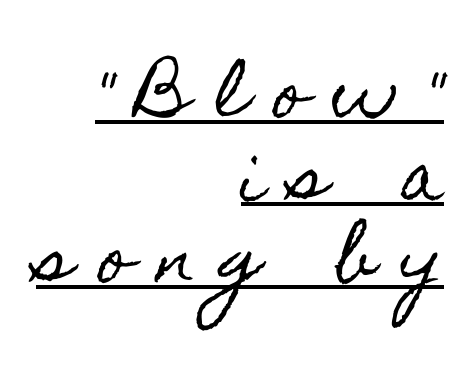
{"width": "condensed", "x_height": "small", "monospaced": "no", "underline": "yes", "align": "right", "line_spacing": "normal", "line_spacing_ratio": 1.29, "letter_spacing": "wide", "letter_spacing_em": 0.4, "glyph_px": 64}
